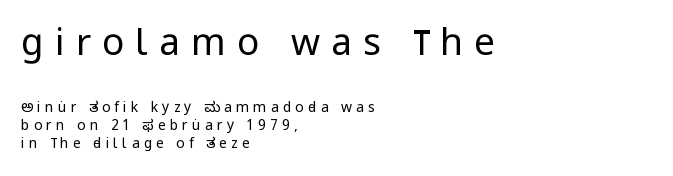
The image shows 37 px regular-weight, condensed sans-serif type, upright; set left-aligned, normal line spacing (1.3x), unusually wide letter spacing (+0.3 em), not underlined; the first (top) block is 2.64x larger; low stroke contrast and a large x-height.
